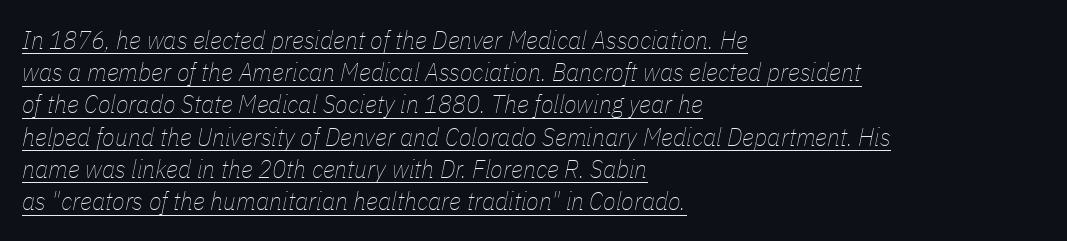
The image shows 26 px text type, italic (leaning right); set left-aligned, line spacing 1.24x, normal letter spacing, underlined.
